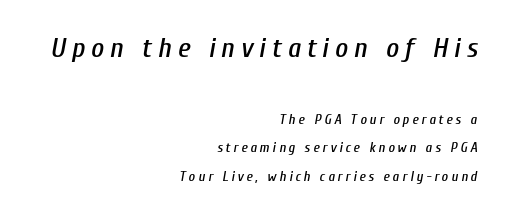
The line-height multiplier appears high, well above default. The rendering shrinks the type as you move from the upper chunk to the lower. Words appear elongated and porous because spacing is wide. Letters rest on an invisible, unmarked baseline. Italic: yes, the glyphs are oblique.
